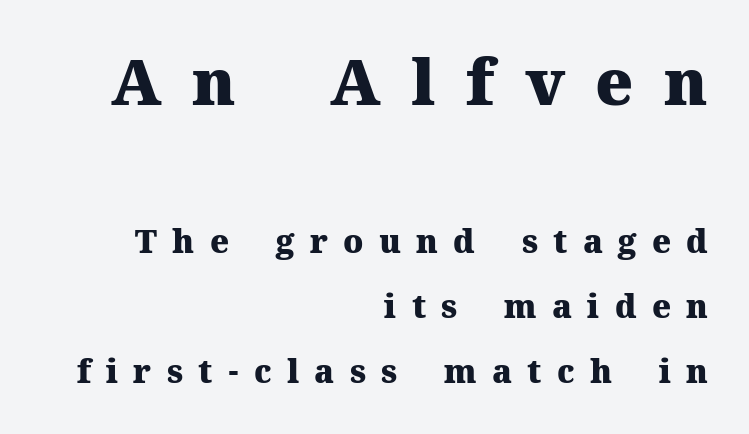
Q: Is the text bold? A: Yes.
Q: Is the text italic (slanted)? A: No, it is upright.
Q: Is the typeface a serif or a sans-serif typeface? A: Serif.
Q: Is the text underlined? A: No.
Q: How is the paragraph aligned? A: Right-aligned.
Q: Is the spacing between letters normal or unusually wide? A: Unusually wide.
Q: Is the spacing between lines tight, normal or loose? A: Loose.
Q: Which block of text is set in a larger size, the first (top) or the second (bottom)? A: The first (top) one.
Q: Width (condensed, normal, or wide)? A: Normal.
Q: Stroke contrast? A: Medium.
Q: x-height? A: Medium.
Q: Monospaced? A: No.
